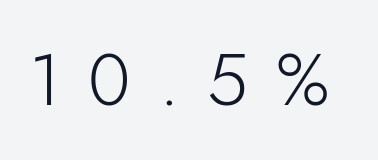
The image shows 73 px light sans-serif type, upright; set unusually wide letter spacing (+0.38 em), not underlined; low stroke contrast and a small x-height.
